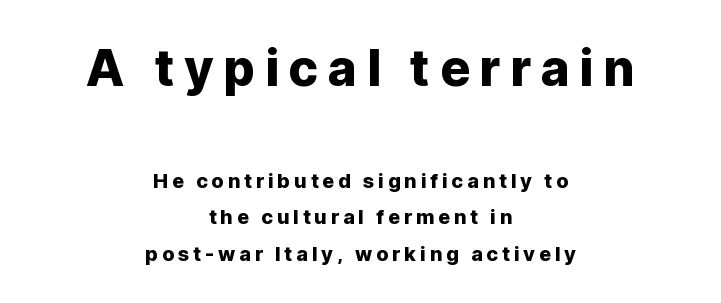
{"serif": "no", "italic": "no", "width": "normal", "stroke_contrast": "low", "x_height": "medium", "monospaced": "no", "underline": "no", "align": "center", "line_spacing_ratio": 1.82, "larger_block": "first", "size_ratio": 2.5, "glyph_px": 50}
